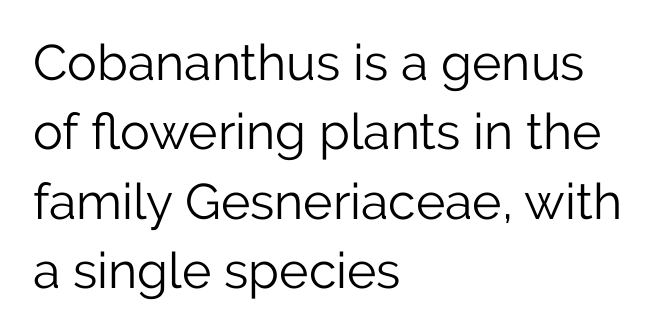
Q: Is the text bold? A: No.
Q: Is the text italic (slanted)? A: No, it is upright.
Q: Is the typeface a serif or a sans-serif typeface? A: Sans-serif.
Q: Is the text underlined? A: No.
Q: How is the paragraph aligned? A: Left-aligned.
Q: Is the spacing between letters normal or unusually wide? A: Normal.
Q: Is the spacing between lines tight, normal or loose? A: Normal.
Q: Width (condensed, normal, or wide)? A: Normal.
Q: Stroke contrast? A: Low.
Q: x-height? A: Medium.
Q: Monospaced? A: No.
